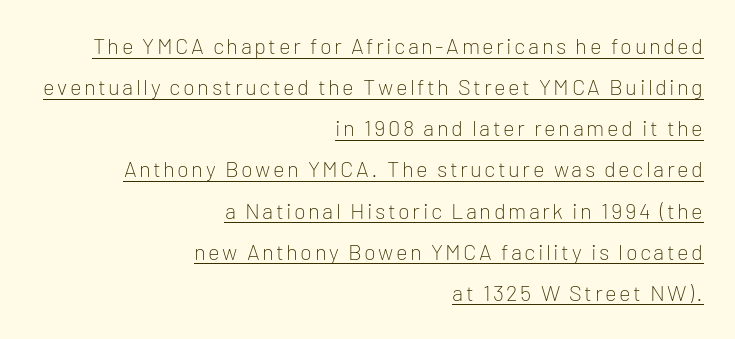
Q: Is the text bold? A: No.
Q: Is the text italic (slanted)? A: No, it is upright.
Q: Is the text underlined? A: Yes.
Q: How is the paragraph aligned? A: Right-aligned.
